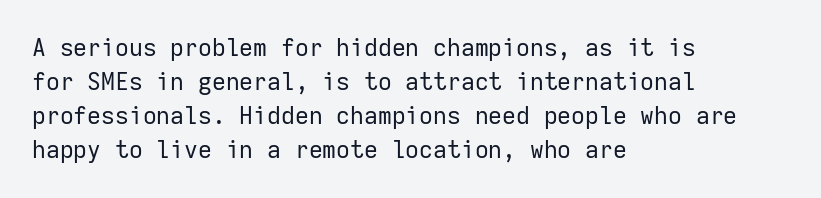
Q: Is the text bold? A: No.
Q: Is the text italic (slanted)? A: No, it is upright.
Q: Is the text underlined? A: No.
Q: How is the paragraph aligned? A: Left-aligned.
Q: Is the spacing between letters normal or unusually wide? A: Normal.
Q: Is the spacing between lines tight, normal or loose? A: Normal.
